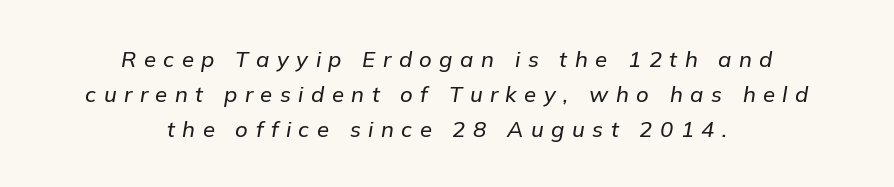
{"italic": "yes", "lean": "right", "slant_degrees": 9, "underline": "no", "align": "center", "line_spacing": "normal", "line_spacing_ratio": 1.59, "letter_spacing": "wide", "letter_spacing_em": 0.34, "glyph_px": 22}
